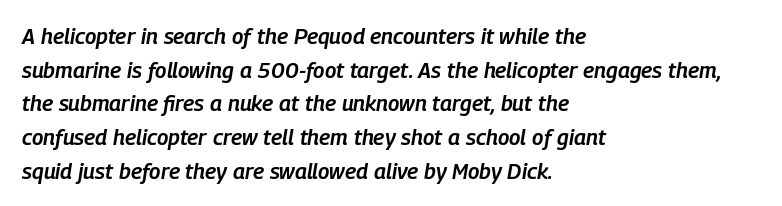
Q: Is the text bold? A: Semi-bold.
Q: Is the text italic (slanted)? A: Yes, it leans right by about 9 degrees.
Q: Is the text underlined? A: No.
Q: How is the paragraph aligned? A: Left-aligned.
Q: Is the spacing between letters normal or unusually wide? A: Normal.
Q: Is the spacing between lines tight, normal or loose? A: Normal.
